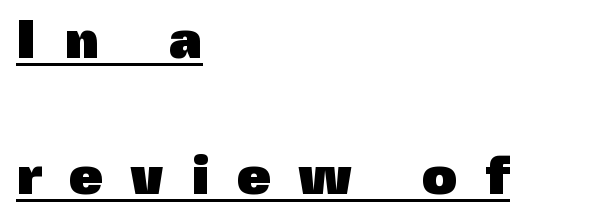
Spacing between characters has been opened up far beyond the box default. Proportional: the letters do not fall into vertical columns. Is this a sans? Yes — the strokes have no serifs. How heavy is the stroke? Heavy — this is a bold. Beneath each row of characters lies a ruled line.
